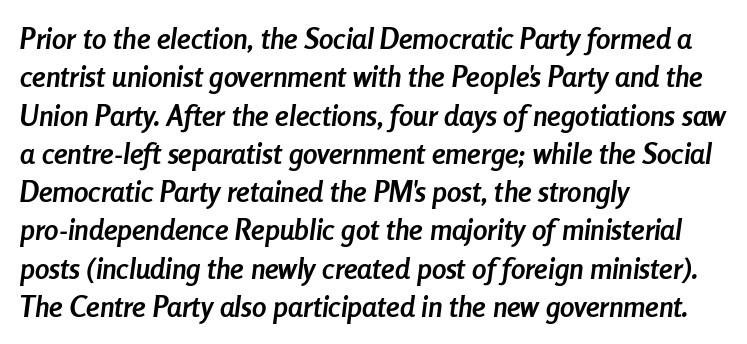
The image shows 29 px semibold, condensed type, italic (leaning right); set left-aligned, normal line spacing (1.32x), normal letter spacing, not underlined; low stroke contrast and a medium x-height.
